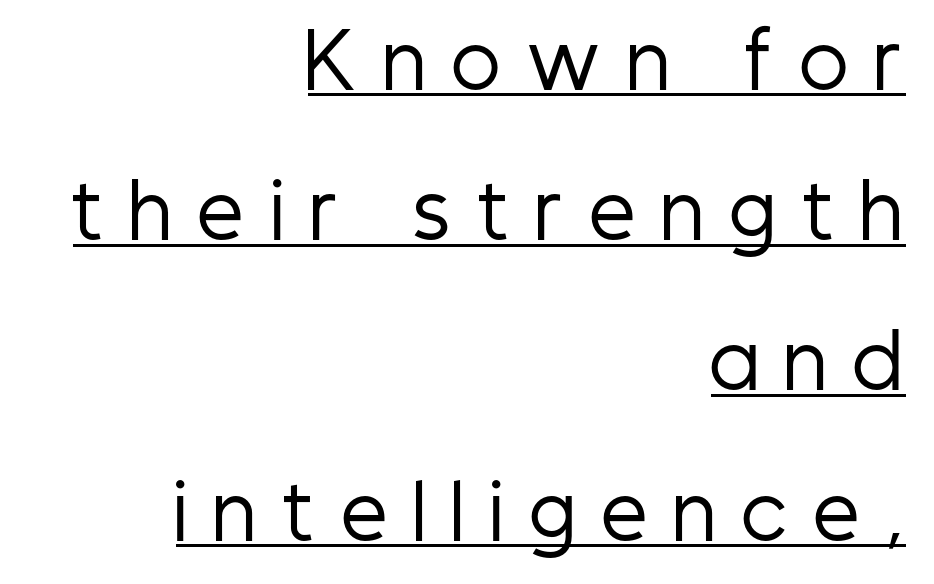
Q: Is the text bold? A: No.
Q: Is the text italic (slanted)? A: No, it is upright.
Q: Is the typeface a serif or a sans-serif typeface? A: Sans-serif.
Q: Is the text underlined? A: Yes.
Q: How is the paragraph aligned? A: Right-aligned.
Q: Is the spacing between letters normal or unusually wide? A: Unusually wide.
Q: Is the spacing between lines tight, normal or loose? A: Loose.
Q: Width (condensed, normal, or wide)? A: Condensed.
Q: Stroke contrast? A: Low.
Q: x-height? A: Medium.
Q: Monospaced? A: No.
